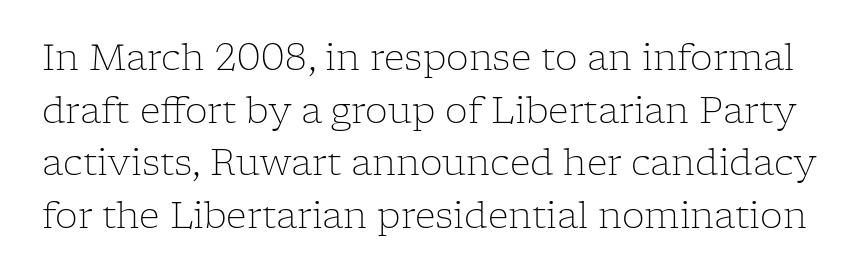
One glance says typical: line gaps are just what's usual. You can tell it's not italic because the verticals are truly vertical. Is this a fixed-width face? No — the glyphs have proportional, varying widths. This sample uses plain, unmodified letter spacing.
